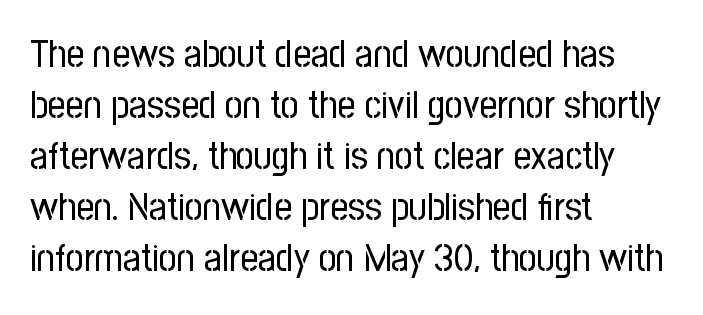
Q: Is the text bold? A: No.
Q: Is the text italic (slanted)? A: No, it is upright.
Q: Is the typeface a serif or a sans-serif typeface? A: Sans-serif.
Q: Is the text underlined? A: No.
Q: How is the paragraph aligned? A: Left-aligned.
Q: Is the spacing between letters normal or unusually wide? A: Normal.
Q: Is the spacing between lines tight, normal or loose? A: Normal.
Q: Width (condensed, normal, or wide)? A: Condensed.
Q: Stroke contrast? A: Low.
Q: x-height? A: Medium.
Q: Monospaced? A: No.
